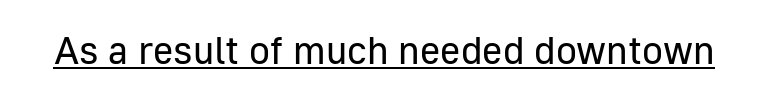
Q: Is the text bold? A: No.
Q: Is the text italic (slanted)? A: No, it is upright.
Q: Is the typeface a serif or a sans-serif typeface? A: Sans-serif.
Q: Is the text underlined? A: Yes.
Q: Is the spacing between letters normal or unusually wide? A: Normal.
Q: Width (condensed, normal, or wide)? A: Normal.
Q: Stroke contrast? A: Low.
Q: x-height? A: Medium.
Q: Monospaced? A: No.
